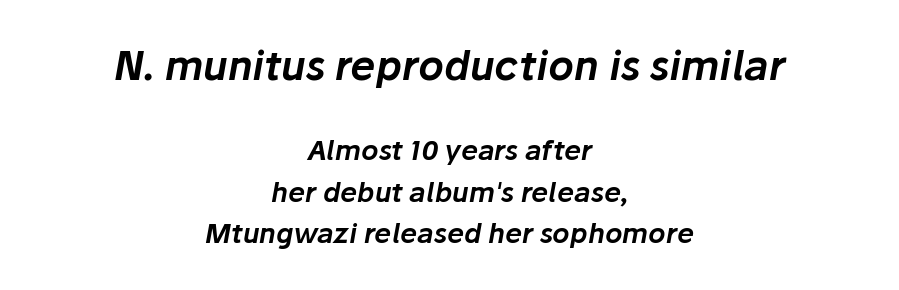
Q: Is the text italic (slanted)? A: Yes, it leans right by about 10 degrees.
Q: Is the text underlined? A: No.
Q: How is the paragraph aligned? A: Centered.
Q: Is the spacing between letters normal or unusually wide? A: Normal.
Q: Is the spacing between lines tight, normal or loose? A: Normal.
Q: Which block of text is set in a larger size, the first (top) or the second (bottom)? A: The first (top) one.
Q: Width (condensed, normal, or wide)? A: Normal.
Q: Stroke contrast? A: Low.
Q: x-height? A: Medium.
Q: Monospaced? A: No.
